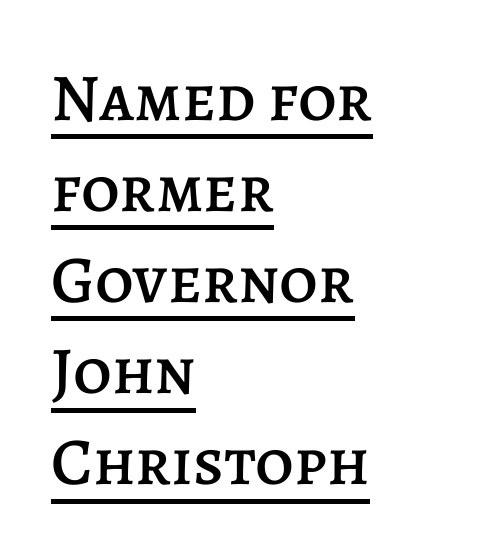
The image shows 67 px text type, upright; set left-aligned, normal line spacing (1.36x), normal letter spacing, underlined; low stroke contrast and a large x-height.
